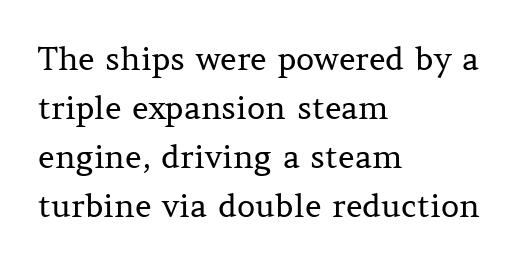
The lines are quadded left. Compared with typical paragraphs, the rows here are spaced about the same. A roman cut, with each character standing at attention. The letterforms sit shoulder to shoulder at normal distance.
